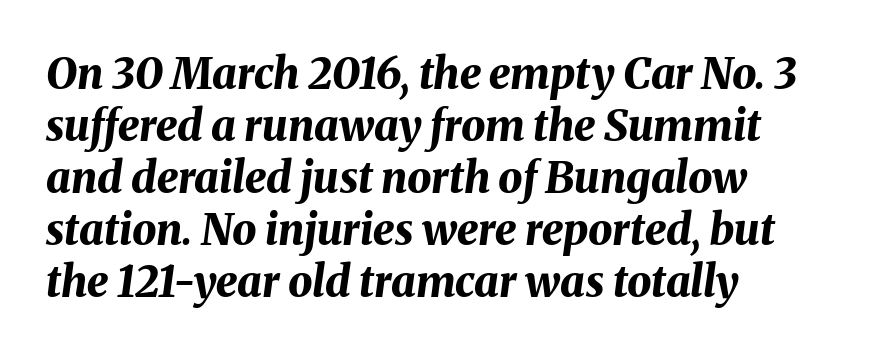
Q: Is the text bold? A: Yes.
Q: Is the text italic (slanted)? A: Yes, it leans right by about 8 degrees.
Q: Is the text underlined? A: No.
Q: How is the paragraph aligned? A: Left-aligned.
Q: Is the spacing between letters normal or unusually wide? A: Normal.
Q: Width (condensed, normal, or wide)? A: Normal.
Q: Stroke contrast? A: Medium.
Q: x-height? A: Medium.
Q: Monospaced? A: No.
